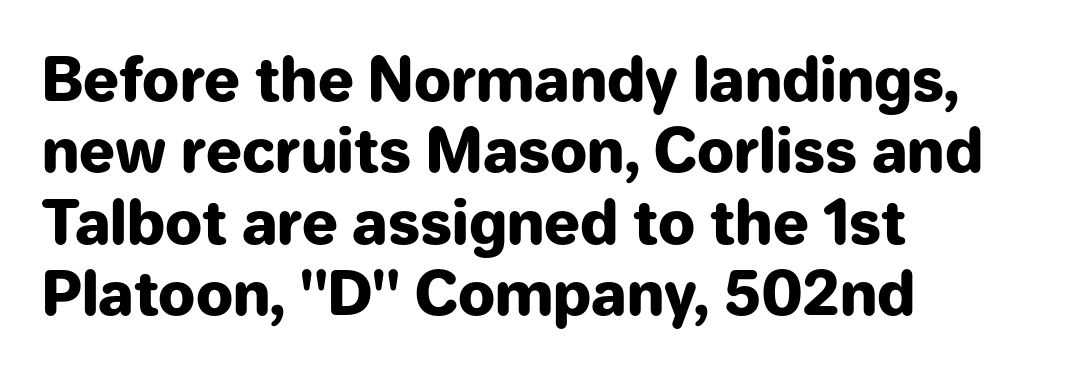
Think of a printed novel: that variable character pitch is what you see here. This sample uses a sans-serif face. Does the copy run flush right? No — it runs flush left. The sample has been set heavy, in full bold. Type without underlining.
